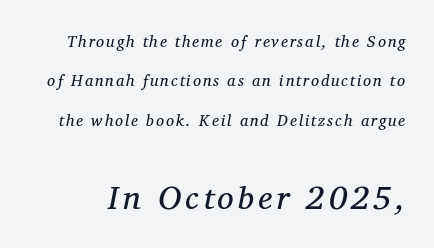
{"serif": "yes", "italic": "yes", "lean": "right", "slant_degrees": 11, "bold": "no", "weight": "regular", "width": "normal", "stroke_contrast": "medium", "x_height": "medium", "monospaced": "no", "underline": "no", "line_spacing": "loose", "line_spacing_ratio": 2.46, "larger_block": "second", "size_ratio": 2.06, "glyph_px": 33}
